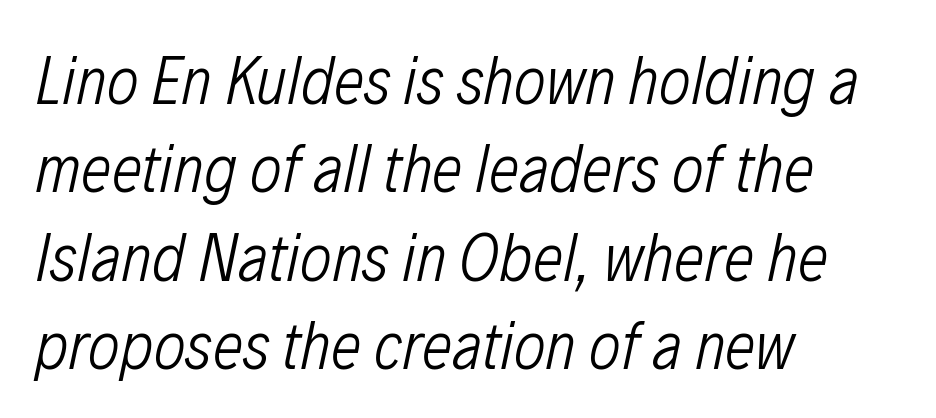
Q: Is the text bold? A: No.
Q: Is the text italic (slanted)? A: Yes, it leans right by about 12 degrees.
Q: Is the text underlined? A: No.
Q: How is the paragraph aligned? A: Left-aligned.
Q: Is the spacing between letters normal or unusually wide? A: Normal.
Q: Is the spacing between lines tight, normal or loose? A: Normal.
Q: Width (condensed, normal, or wide)? A: Condensed.
Q: Stroke contrast? A: Low.
Q: x-height? A: Medium.
Q: Monospaced? A: No.
